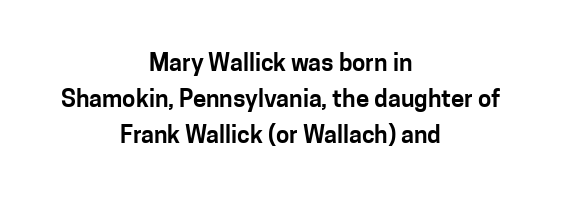
The image shows 24 px text type, upright; set centered, normal line spacing (1.51x), normal letter spacing, not underlined.
